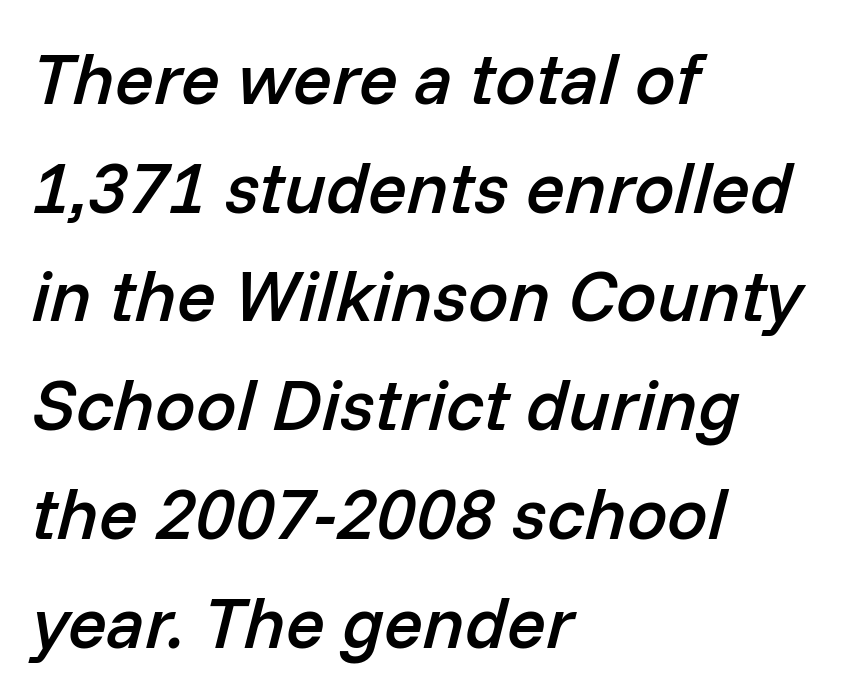
{"italic": "yes", "lean": "right", "slant_degrees": 14, "bold": "semi", "weight": "semibold", "width": "normal", "stroke_contrast": "low", "x_height": "medium", "monospaced": "no", "underline": "no", "align": "left", "line_spacing": "normal", "line_spacing_ratio": 1.51, "letter_spacing": "normal", "letter_spacing_em": 0.0, "glyph_px": 72}
